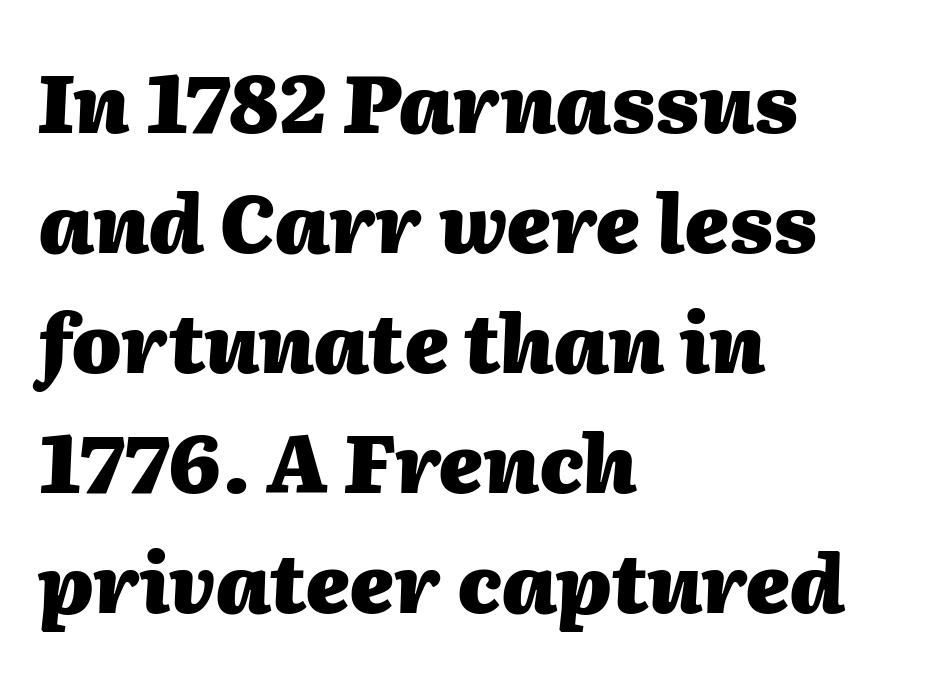
{"italic": "yes", "lean": "right", "slant_degrees": 2, "bold": "yes", "weight": "heavy", "width": "normal", "stroke_contrast": "medium", "x_height": "medium", "monospaced": "no", "underline": "no", "align": "left", "line_spacing": "normal", "line_spacing_ratio": 1.5, "letter_spacing": "normal", "letter_spacing_em": 0.0, "glyph_px": 80}
